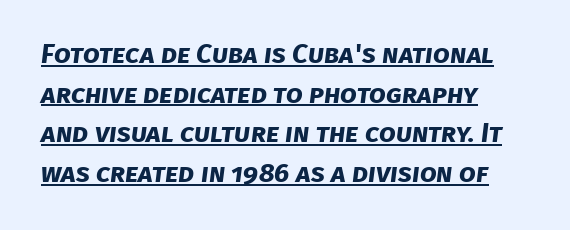
{"bold": "yes", "underline": "yes", "align": "left", "line_spacing": "normal", "line_spacing_ratio": 1.47, "letter_spacing": "normal", "letter_spacing_em": 0.0, "glyph_px": 27}
